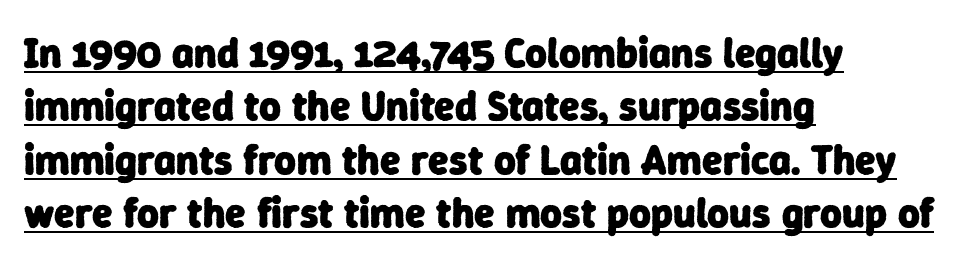
Q: Is the text bold? A: Yes.
Q: Is the typeface a serif or a sans-serif typeface? A: Sans-serif.
Q: Is the text underlined? A: Yes.
Q: How is the paragraph aligned? A: Left-aligned.
Q: Is the spacing between letters normal or unusually wide? A: Normal.
Q: Is the spacing between lines tight, normal or loose? A: Normal.
Q: Width (condensed, normal, or wide)? A: Normal.
Q: Stroke contrast? A: Low.
Q: x-height? A: Medium.
Q: Monospaced? A: No.
